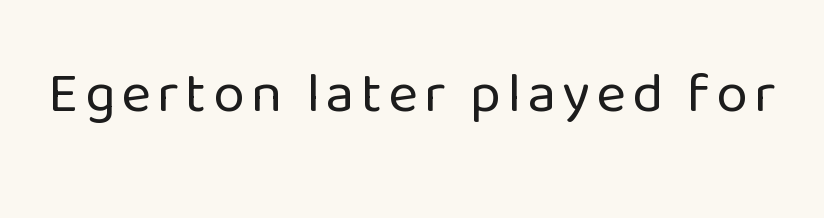
The image shows 57 px regular-weight sans-serif type, upright; set not underlined; low stroke contrast and a medium x-height.
